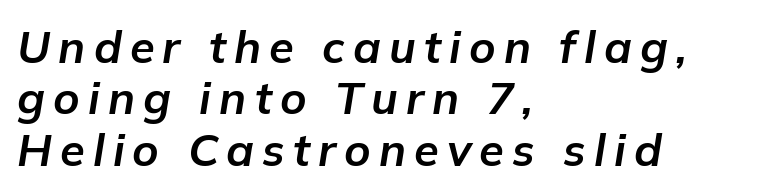
The image shows 45 px bold type, italic (leaning right); set left-aligned, tight line spacing (1.14x), not underlined; low stroke contrast and a medium x-height.
